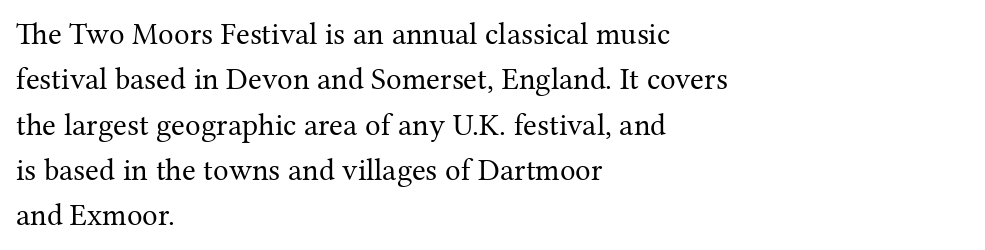
{"serif": "yes", "italic": "no", "bold": "no", "weight": "regular", "width": "normal", "stroke_contrast": "medium", "x_height": "medium", "monospaced": "no", "underline": "no", "align": "left", "line_spacing": "normal", "line_spacing_ratio": 1.46, "letter_spacing": "normal", "letter_spacing_em": 0.0, "glyph_px": 31}
